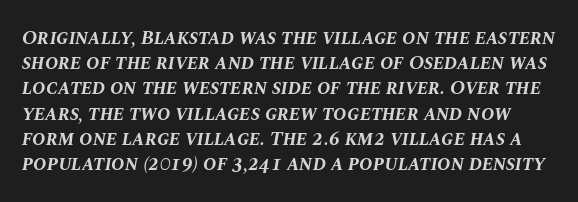
Q: Is the text bold? A: Yes.
Q: Is the text italic (slanted)? A: Yes, it leans right by about 10 degrees.
Q: Is the text underlined? A: No.
Q: Is the spacing between letters normal or unusually wide? A: Normal.
Q: Is the spacing between lines tight, normal or loose? A: Normal.
